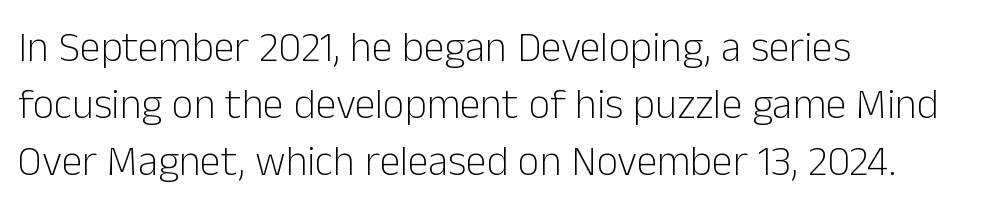
{"serif": "no", "italic": "no", "bold": "no", "weight": "light", "width": "normal", "stroke_contrast": "low", "x_height": "medium", "monospaced": "no", "underline": "no", "align": "left", "line_spacing": "normal", "line_spacing_ratio": 1.36, "letter_spacing": "normal", "letter_spacing_em": 0.0, "glyph_px": 42}
